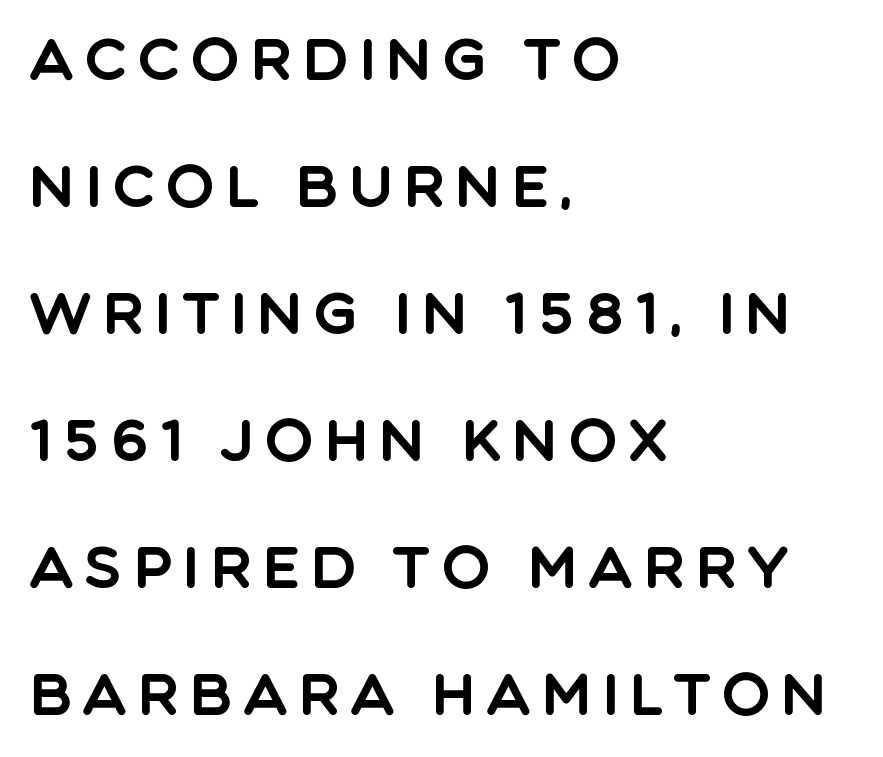
Q: Is the text italic (slanted)? A: No, it is upright.
Q: Is the typeface a serif or a sans-serif typeface? A: Sans-serif.
Q: Is the text underlined? A: No.
Q: How is the paragraph aligned? A: Left-aligned.
Q: Is the spacing between lines tight, normal or loose? A: Loose.
Q: Width (condensed, normal, or wide)? A: Normal.
Q: x-height? A: Large.
Q: Monospaced? A: No.
